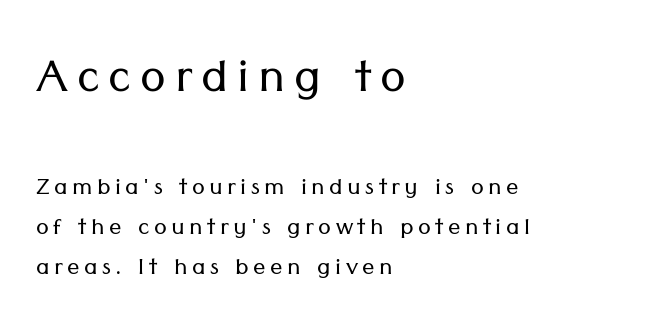
Reading down the block, your eye returns to a fixed left position each line. The upper block of text is set noticeably larger than the block beneath it. A roman cut, with each character standing at attention. Weight: not bold — regular or lighter. A typesetter would call this proportional, since set widths differ per character.
